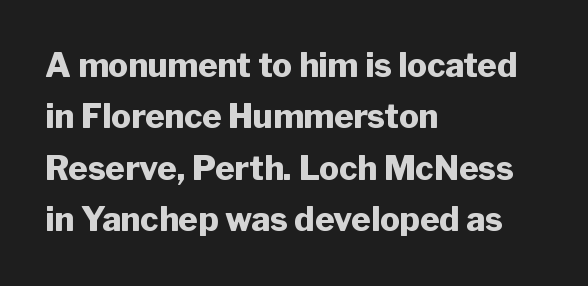
The image shows 33 px heavy sans-serif type, upright; set left-aligned, normal line spacing (1.56x), normal letter spacing, not underlined; low stroke contrast and a medium x-height.
